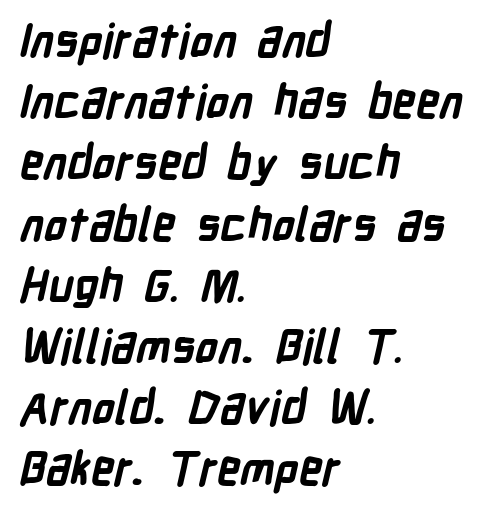
Q: Is the text bold? A: Yes.
Q: Is the typeface a serif or a sans-serif typeface? A: Sans-serif.
Q: Is the text underlined? A: No.
Q: How is the paragraph aligned? A: Left-aligned.
Q: Is the spacing between letters normal or unusually wide? A: Normal.
Q: Is the spacing between lines tight, normal or loose? A: Normal.
Q: Width (condensed, normal, or wide)? A: Condensed.
Q: Stroke contrast? A: Low.
Q: x-height? A: Medium.
Q: Monospaced? A: No.
